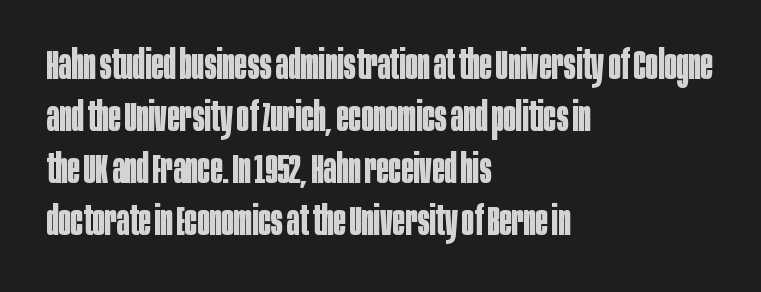
Q: Is the text bold? A: Yes.
Q: Is the text italic (slanted)? A: No, it is upright.
Q: Is the typeface a serif or a sans-serif typeface? A: Sans-serif.
Q: Is the text underlined? A: No.
Q: How is the paragraph aligned? A: Left-aligned.
Q: Is the spacing between letters normal or unusually wide? A: Normal.
Q: Is the spacing between lines tight, normal or loose? A: Normal.
Q: Width (condensed, normal, or wide)? A: Condensed.
Q: Stroke contrast? A: Low.
Q: x-height? A: Large.
Q: Monospaced? A: No.
